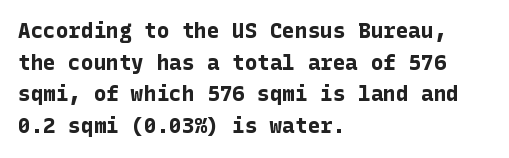
The image shows 21 px bold type, upright; set left-aligned, normal line spacing (1.51x), normal letter spacing, not underlined.
